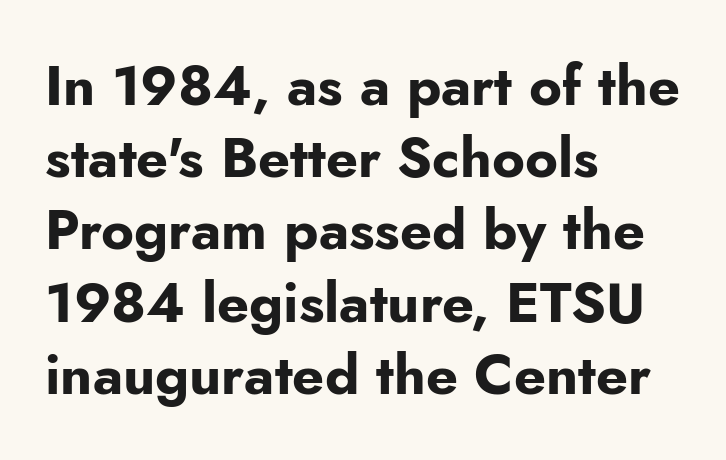
Q: Is the text bold? A: Yes.
Q: Is the text italic (slanted)? A: No, it is upright.
Q: Is the typeface a serif or a sans-serif typeface? A: Sans-serif.
Q: Is the text underlined? A: No.
Q: How is the paragraph aligned? A: Left-aligned.
Q: Is the spacing between letters normal or unusually wide? A: Normal.
Q: Is the spacing between lines tight, normal or loose? A: Normal.
Q: Width (condensed, normal, or wide)? A: Normal.
Q: Stroke contrast? A: Low.
Q: x-height? A: Small.
Q: Monospaced? A: No.
